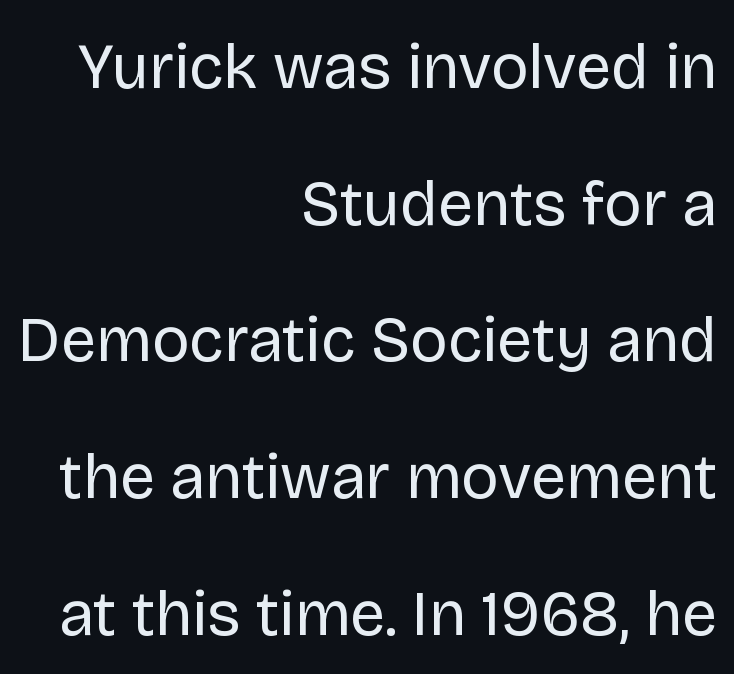
This is roman type, the default non-slanted kind. Looks like regular typesetting: each glyph gets only the width it needs. The words here are not underlined. Think standard paragraph weight, or any step lighter than that. The rendering uses a large line-height, opening up the rows. The font family rendered here belongs to the sans-serif group.
